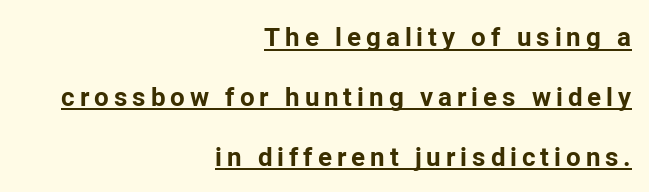
The image shows 26 px bold type, upright; set right-aligned, loose line spacing (2.3x), underlined.
